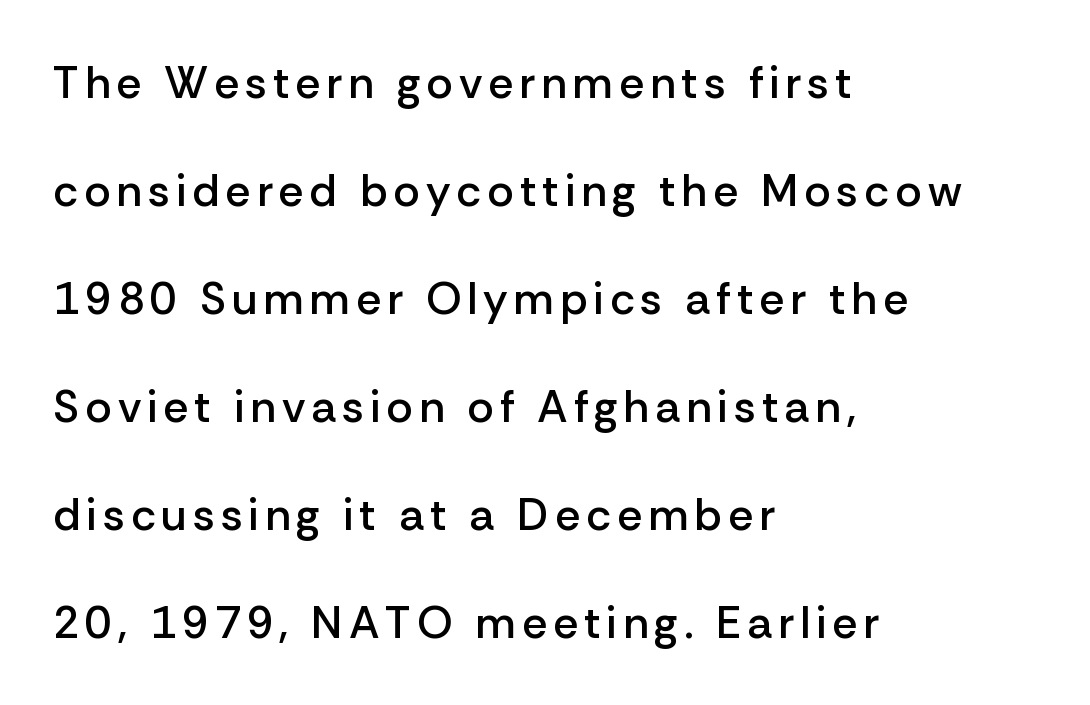
The image shows 45 px semibold sans-serif type, upright; set left-aligned, loose line spacing (2.4x), not underlined; low stroke contrast and a medium x-height.
